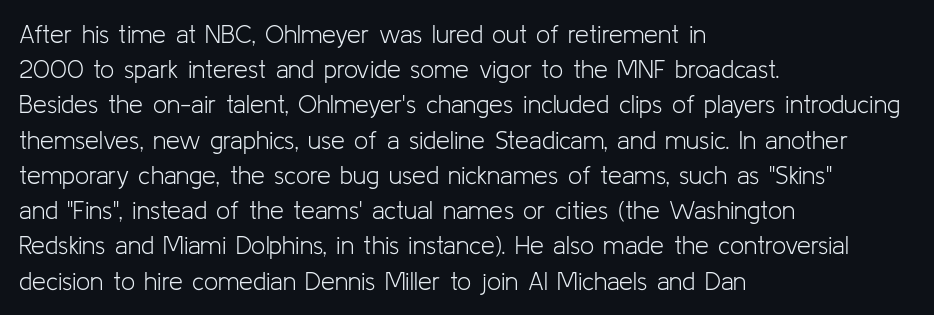
Q: Is the text bold? A: No.
Q: Is the text italic (slanted)? A: No, it is upright.
Q: Is the text underlined? A: No.
Q: How is the paragraph aligned? A: Left-aligned.
Q: Is the spacing between letters normal or unusually wide? A: Normal.
Q: Is the spacing between lines tight, normal or loose? A: Normal.
